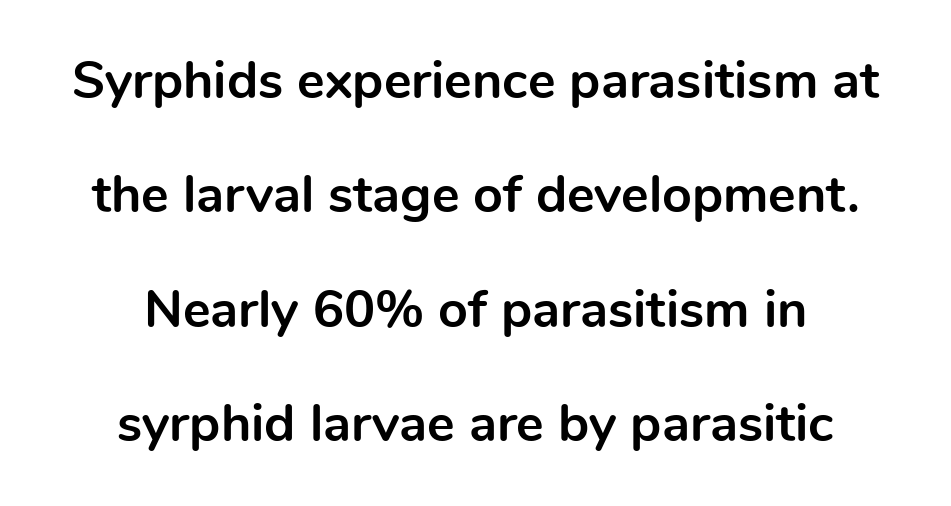
Q: Is the text bold? A: Yes.
Q: Is the text italic (slanted)? A: No, it is upright.
Q: Is the typeface a serif or a sans-serif typeface? A: Sans-serif.
Q: Is the text underlined? A: No.
Q: How is the paragraph aligned? A: Centered.
Q: Is the spacing between letters normal or unusually wide? A: Normal.
Q: Is the spacing between lines tight, normal or loose? A: Loose.
Q: Width (condensed, normal, or wide)? A: Normal.
Q: x-height? A: Medium.
Q: Monospaced? A: No.
